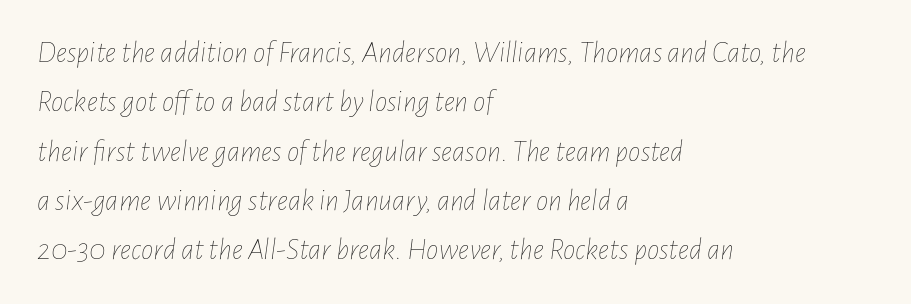
{"italic": "yes", "lean": "right", "slant_degrees": 7, "bold": "no", "weight": "thin", "width": "condensed", "stroke_contrast": "low", "x_height": "medium", "monospaced": "no", "underline": "no", "align": "left", "line_spacing": "normal", "line_spacing_ratio": 1.59, "letter_spacing": "normal", "letter_spacing_em": 0.0, "glyph_px": 31}
